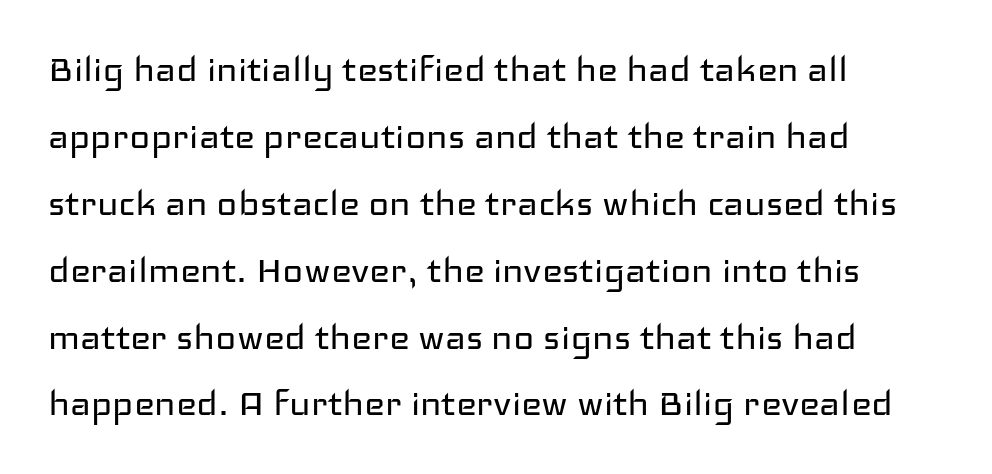
{"serif": "no", "italic": "no", "bold": "no", "weight": "regular", "width": "wide", "stroke_contrast": "low", "x_height": "medium", "monospaced": "no", "underline": "no", "align": "left", "line_spacing": "normal", "line_spacing_ratio": 1.52, "letter_spacing": "normal", "letter_spacing_em": 0.0, "glyph_px": 44}
